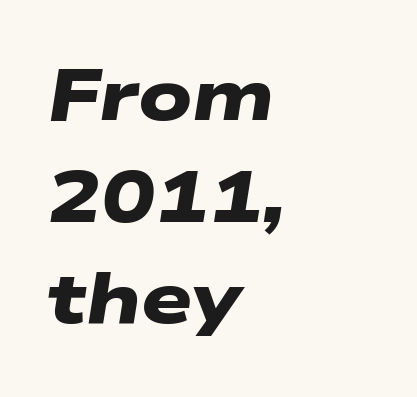
Q: Is the text bold? A: Yes.
Q: Is the typeface a serif or a sans-serif typeface? A: Sans-serif.
Q: Is the text underlined? A: No.
Q: How is the paragraph aligned? A: Left-aligned.
Q: Is the spacing between letters normal or unusually wide? A: Normal.
Q: Is the spacing between lines tight, normal or loose? A: Normal.
Q: Width (condensed, normal, or wide)? A: Wide.
Q: Stroke contrast? A: Low.
Q: x-height? A: Medium.
Q: Monospaced? A: No.
